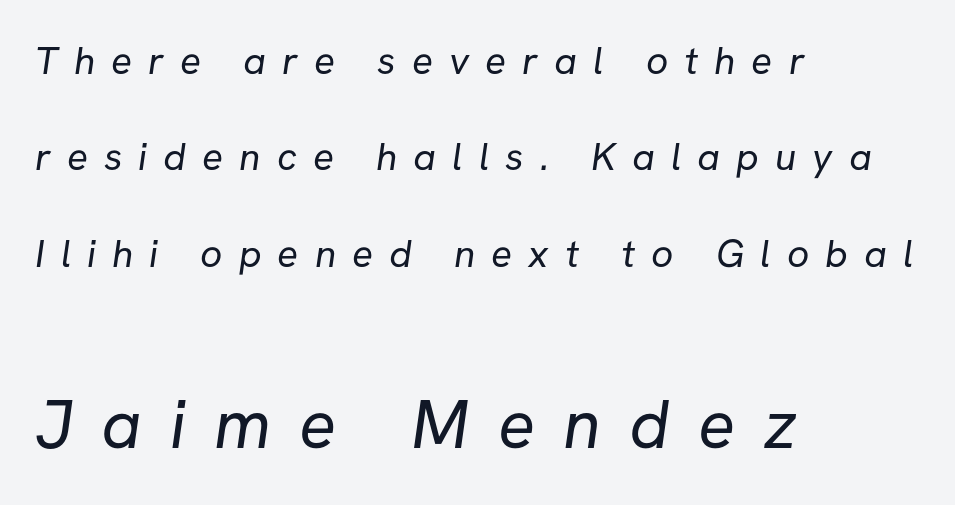
The image shows 69 px regular-weight sans-serif type; set left-aligned, loose line spacing (2.47x), unusually wide letter spacing (+0.41 em), not underlined; the second (bottom) block is 1.77x larger; low stroke contrast and a medium x-height.
